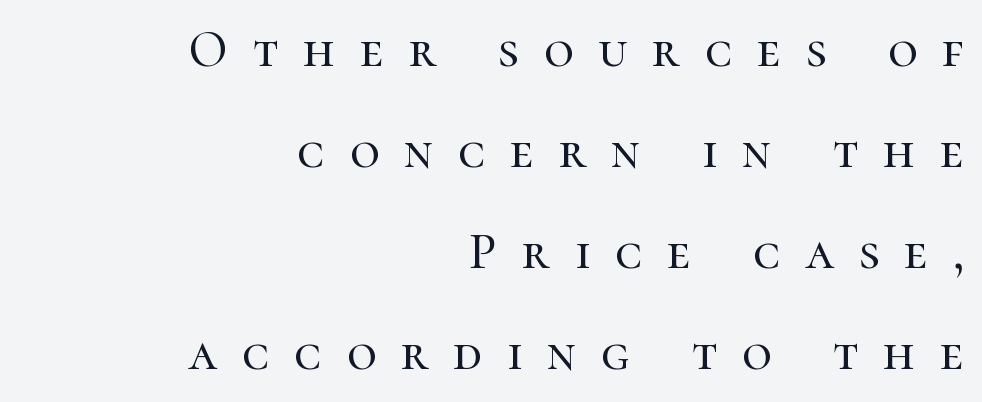
The image shows 51 px serif type, upright; set right-aligned, loose line spacing (1.98x), unusually wide letter spacing (+0.49 em), not underlined; high stroke contrast and a medium x-height.
